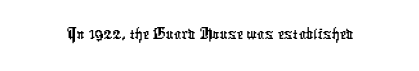
Q: Is the typeface a serif or a sans-serif typeface? A: Sans-serif.
Q: Is the text underlined? A: No.
Q: Is the spacing between letters normal or unusually wide? A: Normal.
Q: Width (condensed, normal, or wide)? A: Condensed.
Q: Stroke contrast? A: Low.
Q: x-height? A: Medium.
Q: Monospaced? A: No.
